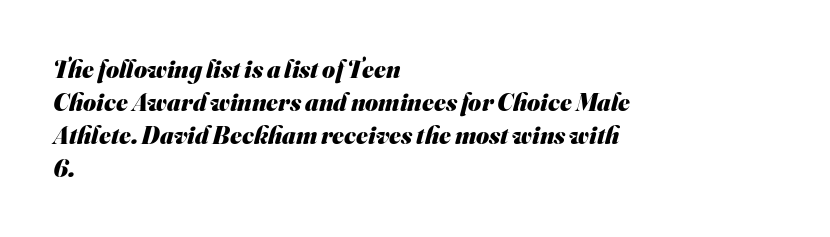
Q: Is the text bold? A: Yes.
Q: Is the text underlined? A: No.
Q: How is the paragraph aligned? A: Left-aligned.
Q: Is the spacing between letters normal or unusually wide? A: Normal.
Q: Is the spacing between lines tight, normal or loose? A: Normal.
